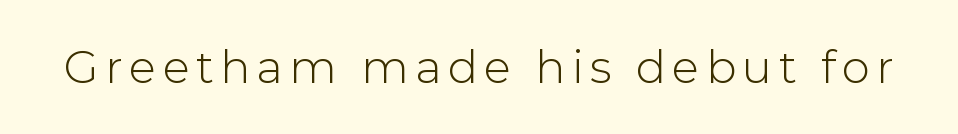
The image shows 45 px sans-serif type, upright; set not underlined; low stroke contrast and a medium x-height.
